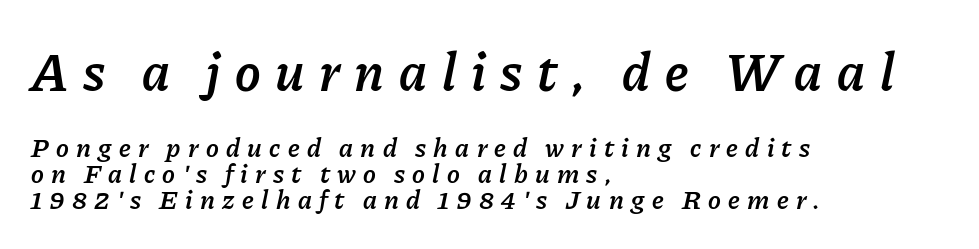
Q: Is the text bold? A: Semi-bold.
Q: Is the text italic (slanted)? A: Yes, it leans right by about 11 degrees.
Q: Is the text underlined? A: No.
Q: How is the paragraph aligned? A: Left-aligned.
Q: Is the spacing between letters normal or unusually wide? A: Unusually wide.
Q: Is the spacing between lines tight, normal or loose? A: Tight.
Q: Which block of text is set in a larger size, the first (top) or the second (bottom)? A: The first (top) one.
Q: Width (condensed, normal, or wide)? A: Normal.
Q: Stroke contrast? A: Low.
Q: x-height? A: Medium.
Q: Monospaced? A: No.
